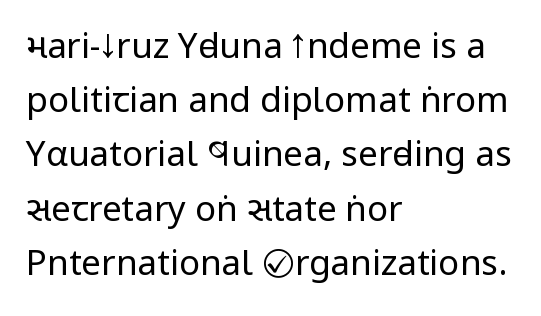
Quick note: not italic, upright. Each row of text sits above clean, open space. Where is the straight margin? On the left. Look at the tracking — it's just the regular setting, nothing added.
